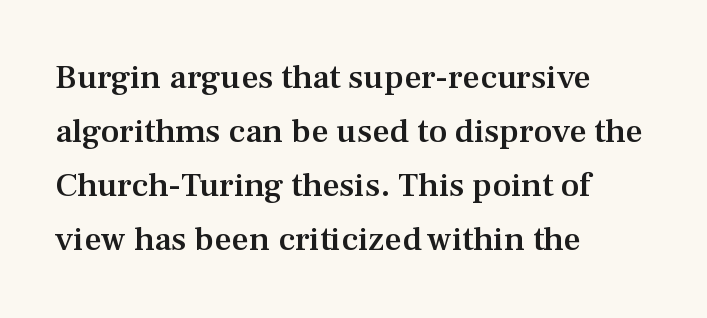
The compositor pushed each line to the left boundary. You could not count columns in this text — the font is proportionally spaced. Look at the tracking — it's just the regular setting, nothing added. Vertical strokes here are truly vertical. Type style note: has serifs.
